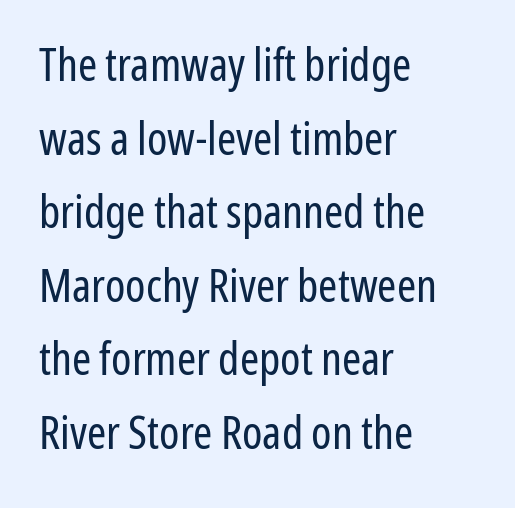
One-word summary of the alignment: left. Weight: regular or lighter. If you measured baseline to baseline, you'd find a middling distance. Is this a fixed-width face? No — the glyphs have proportional, varying widths. A bare baseline throughout the passage.
